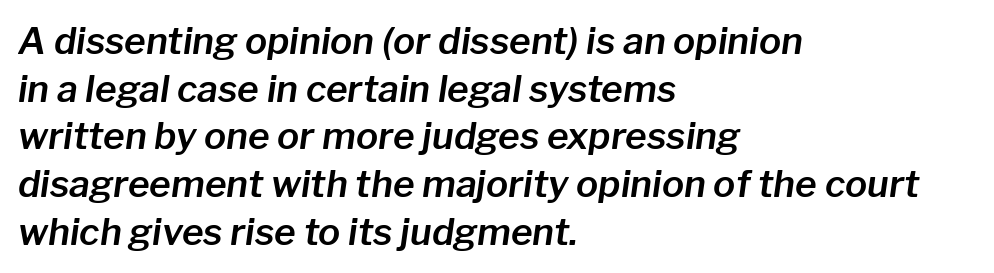
Q: Is the text italic (slanted)? A: Yes, it leans right by about 8 degrees.
Q: Is the text underlined? A: No.
Q: How is the paragraph aligned? A: Left-aligned.
Q: Is the spacing between letters normal or unusually wide? A: Normal.
Q: Is the spacing between lines tight, normal or loose? A: Normal.
Q: Width (condensed, normal, or wide)? A: Normal.
Q: Stroke contrast? A: Low.
Q: x-height? A: Medium.
Q: Monospaced? A: No.
